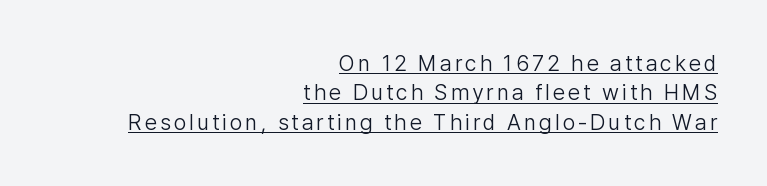
Posture: upright roman. What's the leading like? Ordinary, nothing unusual. Short and long lines alike share a common ending point at right. In designer terms, the underline attribute is active on this setting. Caption: face not bold, strokes unweighted.
